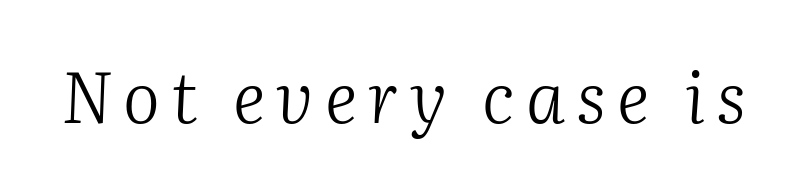
The image shows 70 px light serif type, italic (leaning right); set not underlined; medium stroke contrast and a medium x-height.
